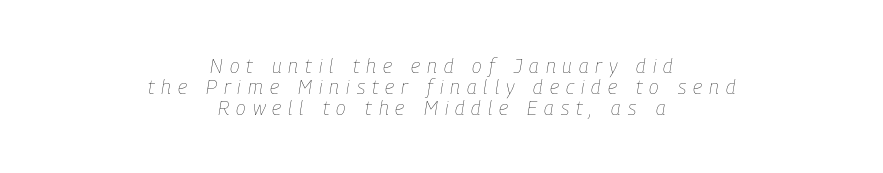
The image shows 20 px text type, italic (leaning right); set centered, tight line spacing (1.04x), unusually wide letter spacing (+0.35 em), not underlined.
